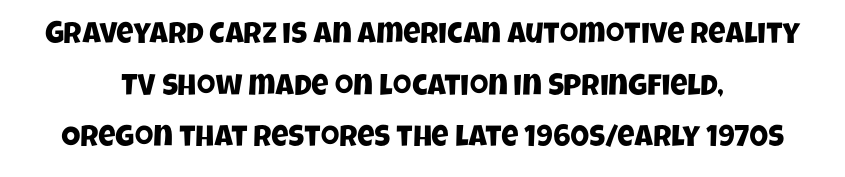
{"serif": "no", "width": "condensed", "stroke_contrast": "low", "x_height": "large", "monospaced": "no", "underline": "no", "align": "center", "line_spacing_ratio": 1.72, "letter_spacing": "normal", "letter_spacing_em": 0.0, "glyph_px": 30}
